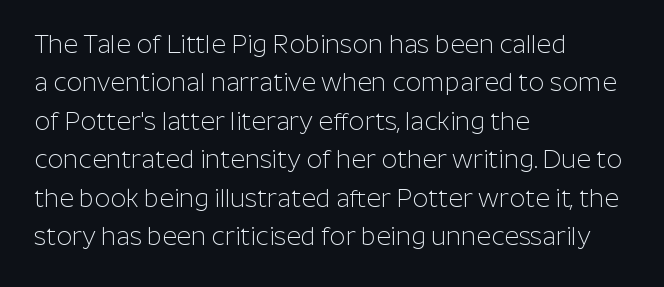
{"italic": "no", "bold": "no", "underline": "no", "align": "left", "line_spacing": "normal", "line_spacing_ratio": 1.54, "letter_spacing": "normal", "letter_spacing_em": 0.0, "glyph_px": 25}
